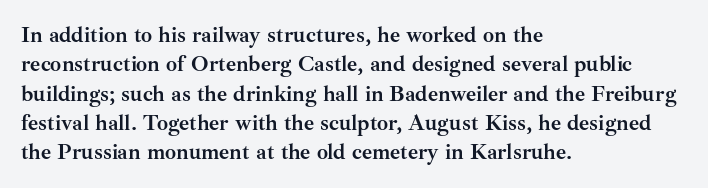
{"italic": "no", "bold": "yes", "underline": "no", "align": "left", "line_spacing": "normal", "line_spacing_ratio": 1.33, "letter_spacing": "normal", "letter_spacing_em": 0.0, "glyph_px": 22}
